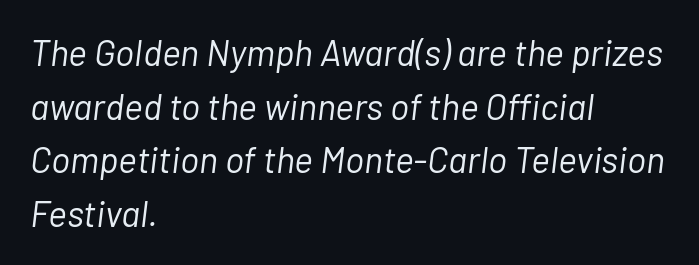
The image shows 36 px light type, italic (leaning right); set left-aligned, normal line spacing (1.49x), normal letter spacing, not underlined; low stroke contrast and a medium x-height.
